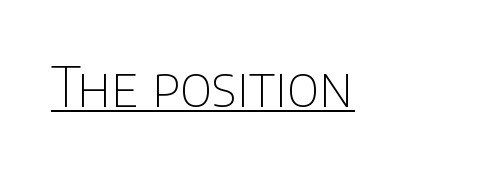
The image shows 54 px thin sans-serif type, upright; set normal letter spacing, underlined; low stroke contrast and a large x-height.
